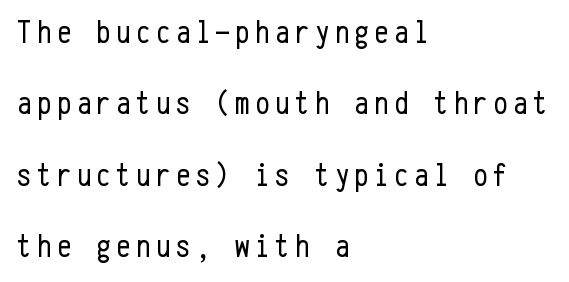
{"serif": "no", "italic": "no", "bold": "no", "weight": "regular", "width": "condensed", "stroke_contrast": "low", "x_height": "medium", "monospaced": "yes", "underline": "no", "align": "left", "line_spacing": "loose", "line_spacing_ratio": 2.23, "glyph_px": 32}
